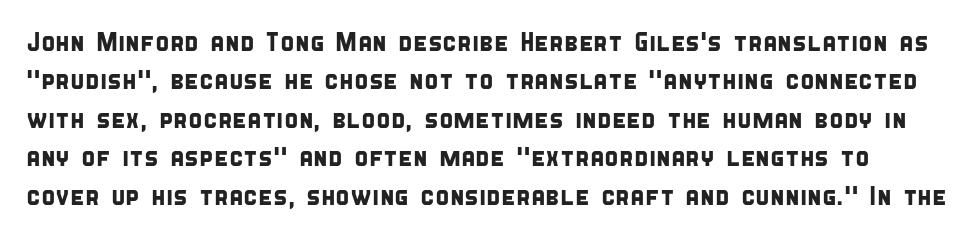
Q: Is the text underlined? A: No.
Q: Is the spacing between letters normal or unusually wide? A: Normal.
Q: Is the spacing between lines tight, normal or loose? A: Normal.
